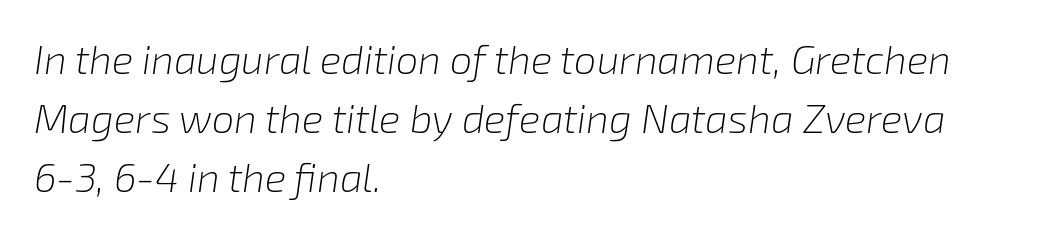
Q: Is the text bold? A: No.
Q: Is the text italic (slanted)? A: Yes, it leans right by about 8 degrees.
Q: Is the text underlined? A: No.
Q: How is the paragraph aligned? A: Left-aligned.
Q: Is the spacing between letters normal or unusually wide? A: Normal.
Q: Is the spacing between lines tight, normal or loose? A: Normal.
Q: Width (condensed, normal, or wide)? A: Normal.
Q: Stroke contrast? A: Low.
Q: x-height? A: Medium.
Q: Monospaced? A: No.
